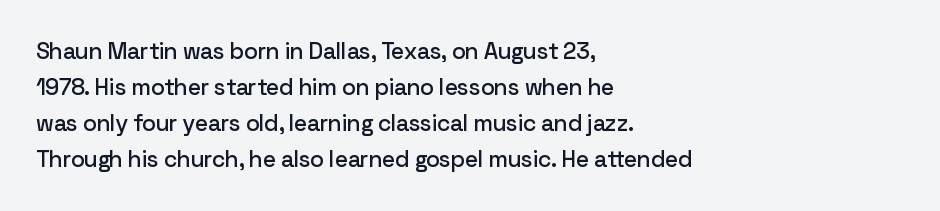
Q: Is the text italic (slanted)? A: No, it is upright.
Q: Is the text underlined? A: No.
Q: How is the paragraph aligned? A: Left-aligned.
Q: Is the spacing between letters normal or unusually wide? A: Normal.
Q: Is the spacing between lines tight, normal or loose? A: Normal.
